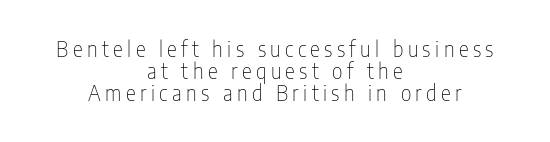
{"italic": "no", "bold": "no", "underline": "no", "align": "center", "line_spacing": "tight", "line_spacing_ratio": 1.05, "letter_spacing": "wide", "letter_spacing_em": 0.21, "glyph_px": 21}
